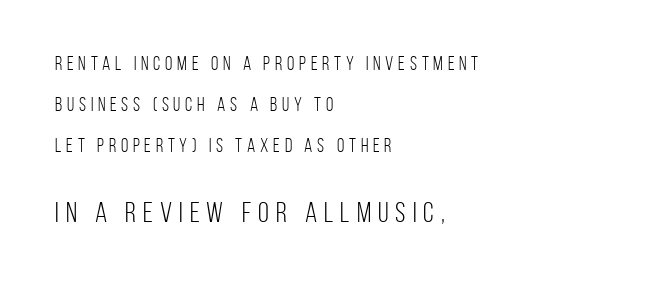
The image shows 28 px light, condensed sans-serif type, upright; set left-aligned, loose line spacing (2.16x), unusually wide letter spacing (+0.25 em), not underlined; the second (bottom) block is 1.47x larger; low stroke contrast and a large x-height.
